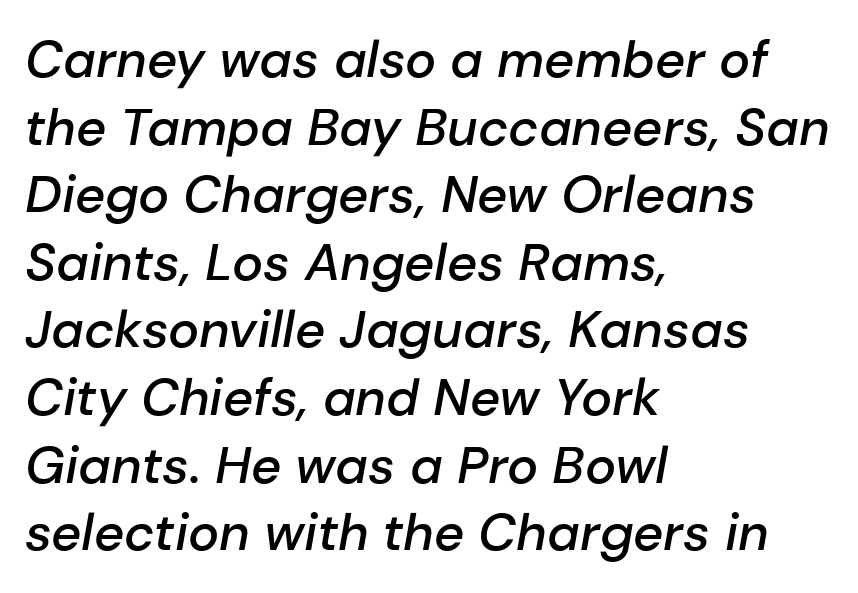
If you drew a ruler down the left edge, every line would touch it. Spacing verdict: proportional, widths tailored to each character. The letters are slanted; this is an italic face. Is the type bold? Partly — it's a semibold, heavier than regular but not fully bold. Underlining? Definitely not there. Evenly set lines give the paragraph a standard silhouette.
